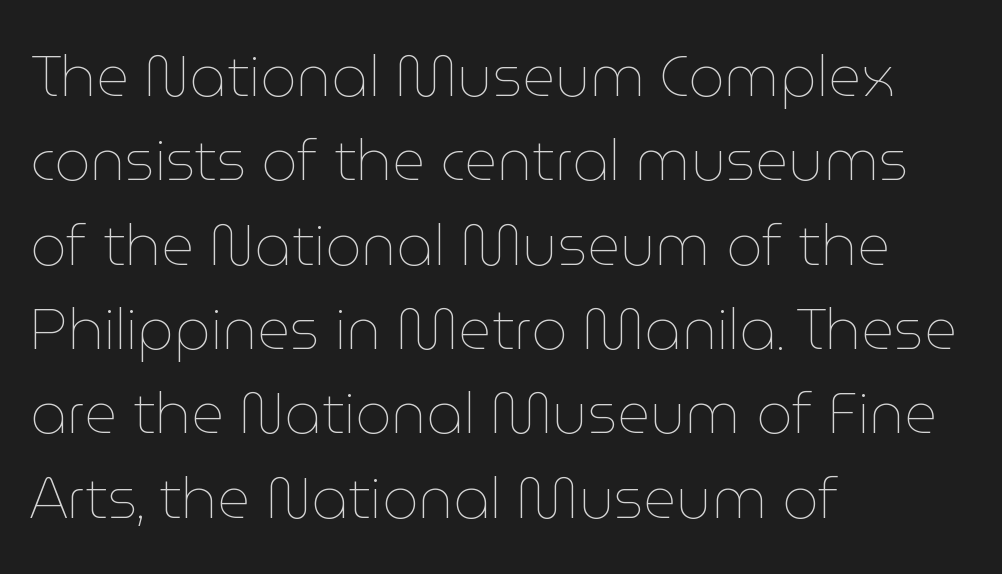
Q: Is the text bold? A: No.
Q: Is the text italic (slanted)? A: No, it is upright.
Q: Is the text underlined? A: No.
Q: How is the paragraph aligned? A: Left-aligned.
Q: Is the spacing between letters normal or unusually wide? A: Normal.
Q: Is the spacing between lines tight, normal or loose? A: Normal.
Q: Width (condensed, normal, or wide)? A: Normal.
Q: Stroke contrast? A: Low.
Q: x-height? A: Medium.
Q: Monospaced? A: No.
